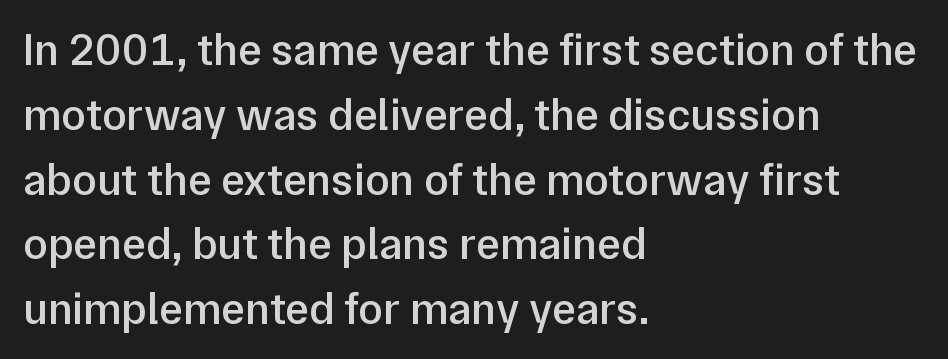
The rendering uses natural spacing where letterforms have individual widths. Students, note that the glyphs here touch the page at normal intervals. Typographic density is moderately raised because the face is semibold. These lines stack with their left ends in a neat column.
